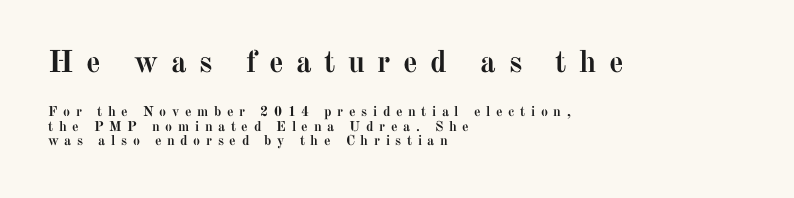
{"serif": "yes", "italic": "no", "bold": "yes", "weight": "semibold", "width": "normal", "stroke_contrast": "medium", "x_height": "medium", "monospaced": "no", "underline": "no", "align": "left", "line_spacing": "tight", "line_spacing_ratio": 1.04, "letter_spacing": "wide", "letter_spacing_em": 0.4, "larger_block": "first", "size_ratio": 2.21, "glyph_px": 31}
